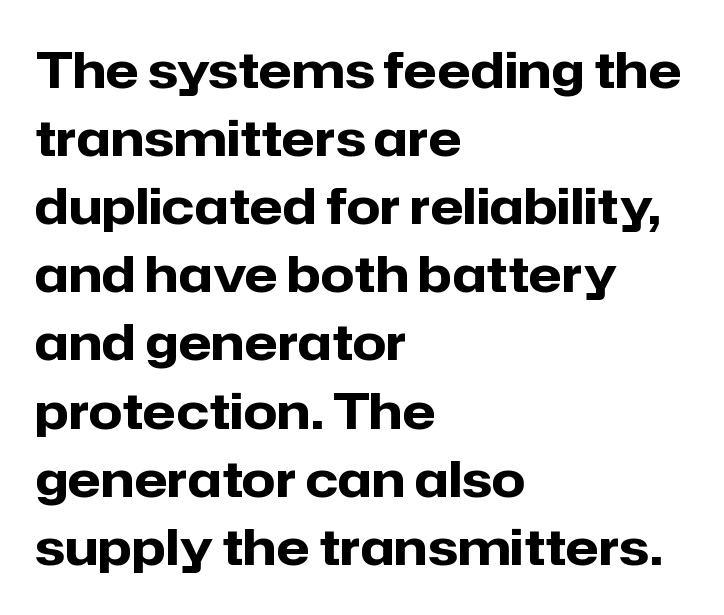
Q: Is the text bold? A: Yes.
Q: Is the text italic (slanted)? A: No, it is upright.
Q: Is the typeface a serif or a sans-serif typeface? A: Sans-serif.
Q: Is the text underlined? A: No.
Q: How is the paragraph aligned? A: Left-aligned.
Q: Is the spacing between letters normal or unusually wide? A: Normal.
Q: Is the spacing between lines tight, normal or loose? A: Normal.
Q: Width (condensed, normal, or wide)? A: Normal.
Q: Stroke contrast? A: Low.
Q: x-height? A: Medium.
Q: Monospaced? A: No.
